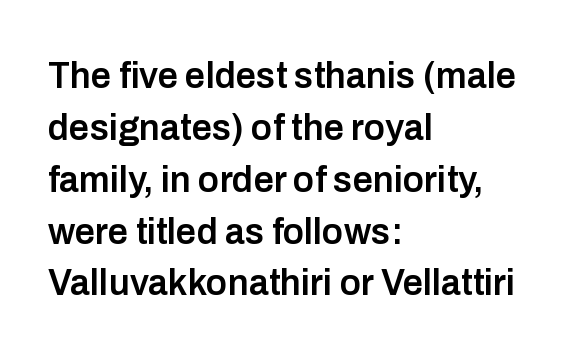
{"serif": "no", "italic": "no", "bold": "semi", "weight": "semibold", "width": "normal", "stroke_contrast": "low", "x_height": "medium", "monospaced": "no", "underline": "no", "align": "left", "line_spacing": "normal", "line_spacing_ratio": 1.44, "letter_spacing": "normal", "letter_spacing_em": 0.0, "glyph_px": 36}
